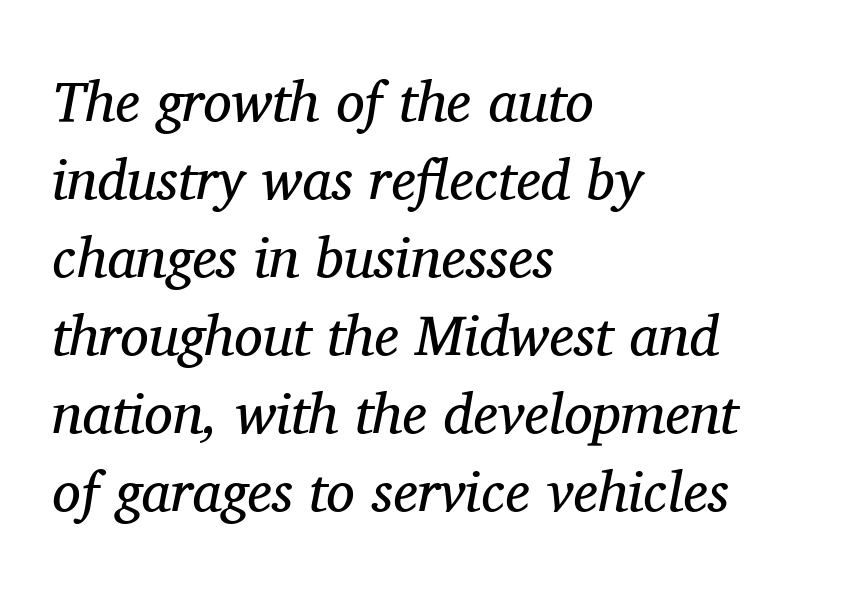
{"serif": "yes", "italic": "yes", "lean": "right", "slant_degrees": 11, "bold": "no", "weight": "regular", "width": "normal", "stroke_contrast": "medium", "x_height": "medium", "monospaced": "no", "underline": "no", "align": "left", "line_spacing": "normal", "line_spacing_ratio": 1.37, "letter_spacing": "normal", "letter_spacing_em": 0.0, "glyph_px": 57}
